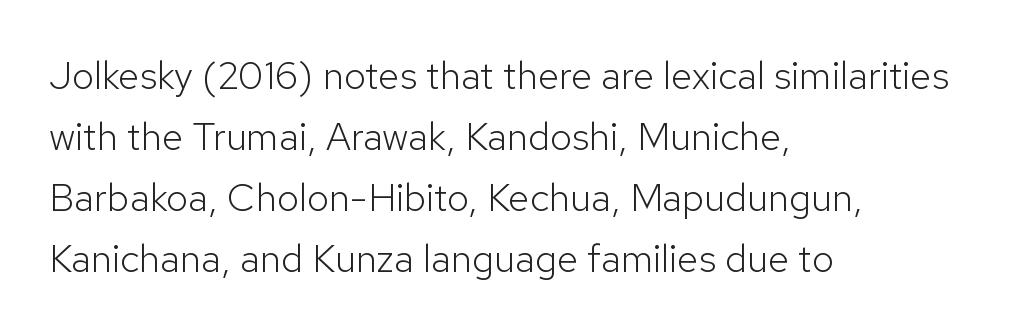
Font category for this specimen: sans-serif. Any mark beneath the type? The region is blank. Compared with a typical body face, this is equally light or lighter still. Each letter keeps its own natural width here, so spacing adapts to shape.
